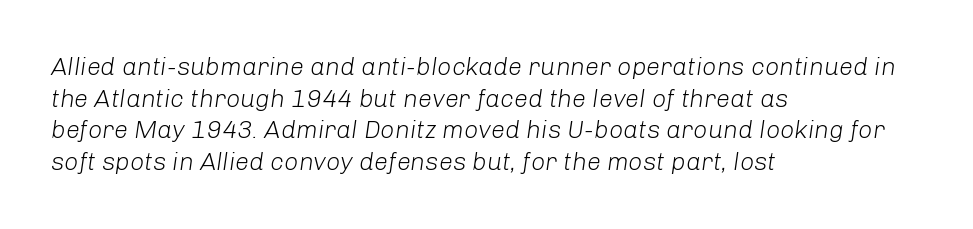
The image shows 25 px text type, italic (leaning right); set left-aligned, normal line spacing (1.27x), normal letter spacing, not underlined.
